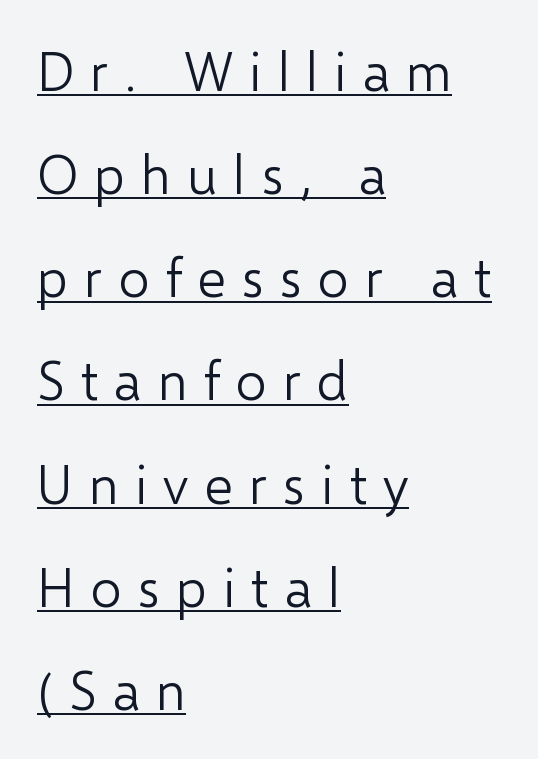
These glyphs show unthickened strokes, regular width or finer. What's the leading like? Stretched, with rows far apart. One-word summary of the alignment: left. Spacing verdict: proportional, widths tailored to each character.
